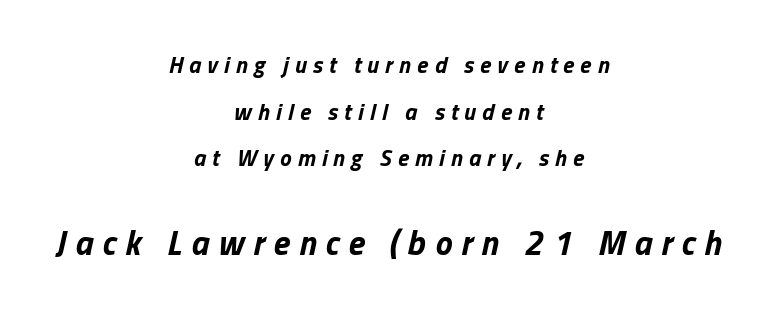
{"italic": "yes", "lean": "right", "slant_degrees": 13, "bold": "yes", "weight": "bold", "width": "normal", "stroke_contrast": "low", "x_height": "medium", "monospaced": "no", "underline": "no", "align": "center", "line_spacing": "loose", "line_spacing_ratio": 2.03, "letter_spacing": "wide", "letter_spacing_em": 0.27, "larger_block": "second", "size_ratio": 1.48, "glyph_px": 34}
